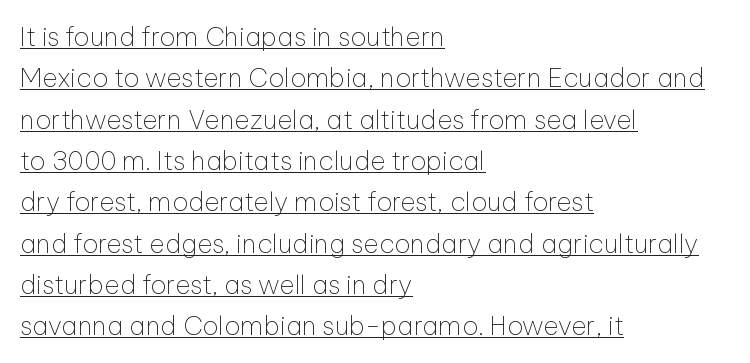
Observe the ordinary spacing: letters are neighbours, not strangers. Caption: multi-line text, flush left, ragged right. The leading is moderate, giving the passage an even texture. Upright lettering throughout. Underline: present.
